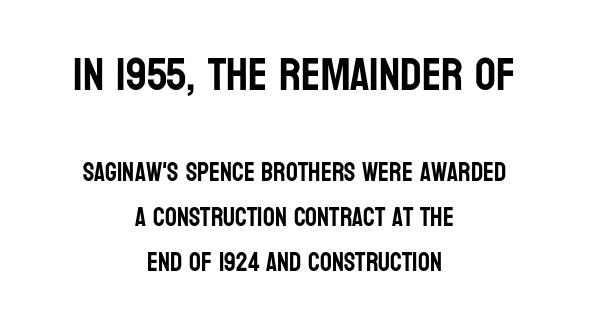
{"serif": "no", "italic": "no", "width": "condensed", "stroke_contrast": "low", "x_height": "large", "monospaced": "no", "underline": "no", "align": "center", "line_spacing_ratio": 1.73, "letter_spacing": "normal", "letter_spacing_em": 0.0, "larger_block": "first", "size_ratio": 1.77, "glyph_px": 46}
